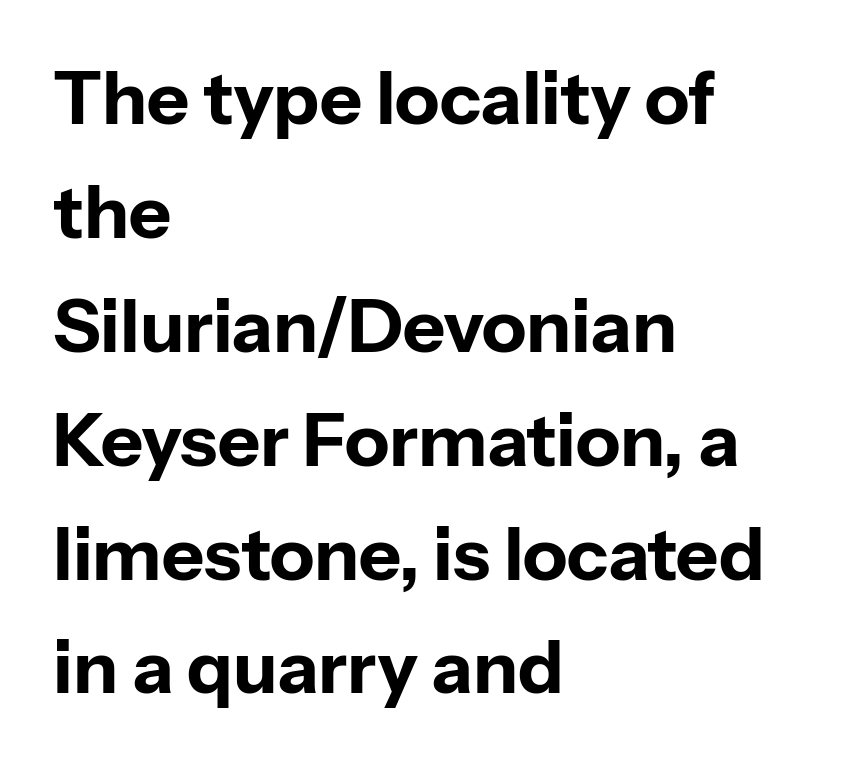
{"serif": "no", "italic": "no", "bold": "yes", "weight": "bold", "width": "normal", "stroke_contrast": "low", "x_height": "medium", "monospaced": "no", "underline": "no", "align": "left", "line_spacing": "normal", "line_spacing_ratio": 1.56, "letter_spacing": "normal", "letter_spacing_em": 0.0, "glyph_px": 73}
